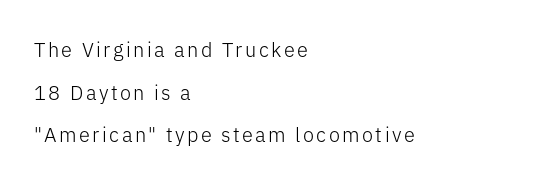
Horizontal bands of white between lines are thick stripes. The typography opts for an upright posture over an oblique one. The glyphs are unaccompanied by any horizontal stroke below them. Heaviness? Minimal to ordinary, like unemphasized prose. Does the copy run flush right? No — it runs flush left.
